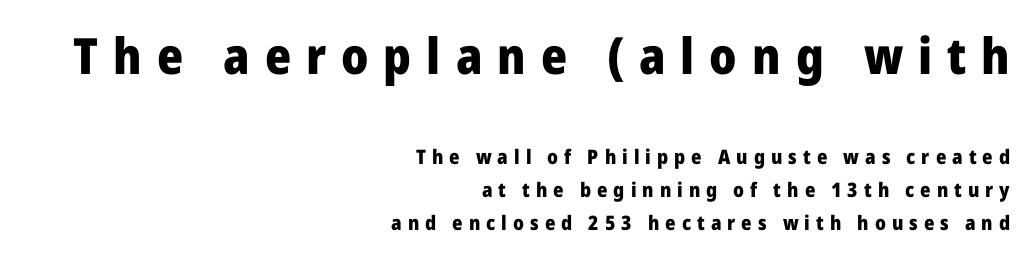
The ragged edge is on the left, which tells us the setting is flush right. The baseline area is clear. Each glyph is drawn with heavy, bold strokes. Look at the tracking — it's clearly loosened, letters drifting apart. The font family rendered here belongs to the sans-serif group.
